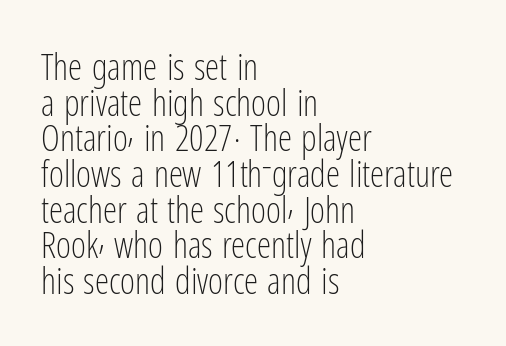
The image shows 36 px light, condensed sans-serif type, upright; set left-aligned, tight line spacing (0.99x), normal letter spacing, not underlined; low stroke contrast and a medium x-height.
